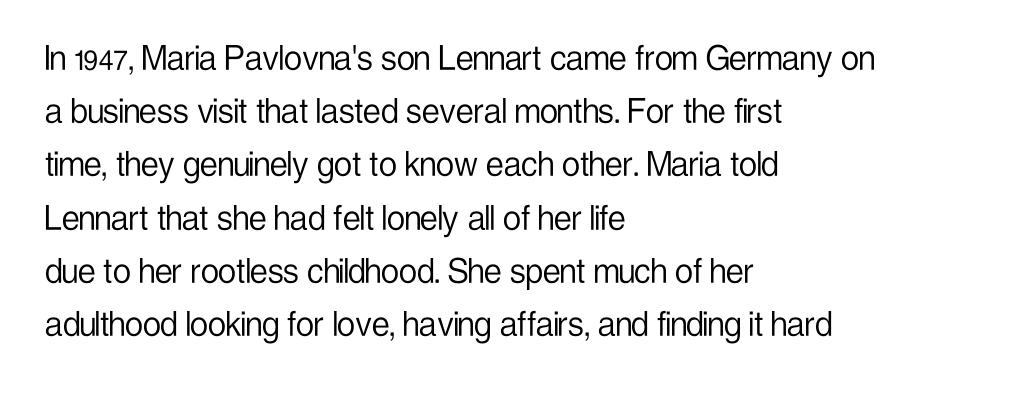
The image shows 40 px light, condensed sans-serif type, upright; set left-aligned, normal line spacing (1.33x), normal letter spacing, not underlined; low stroke contrast and a medium x-height.
